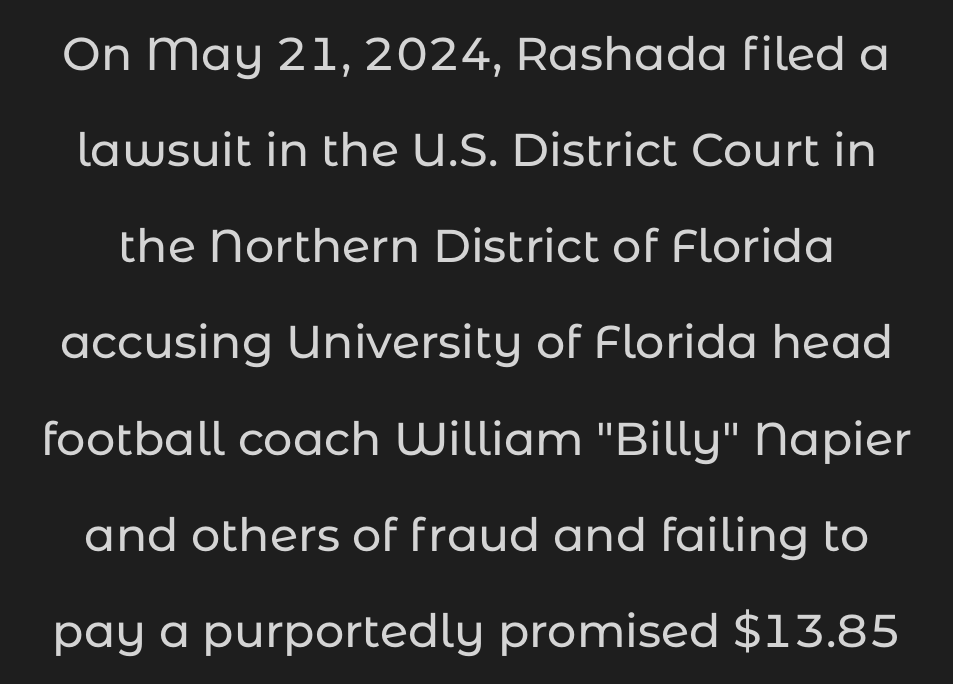
Q: Is the text italic (slanted)? A: No, it is upright.
Q: Is the typeface a serif or a sans-serif typeface? A: Sans-serif.
Q: Is the text underlined? A: No.
Q: Is the spacing between letters normal or unusually wide? A: Normal.
Q: Is the spacing between lines tight, normal or loose? A: Loose.
Q: Width (condensed, normal, or wide)? A: Normal.
Q: Stroke contrast? A: Low.
Q: x-height? A: Medium.
Q: Monospaced? A: No.
